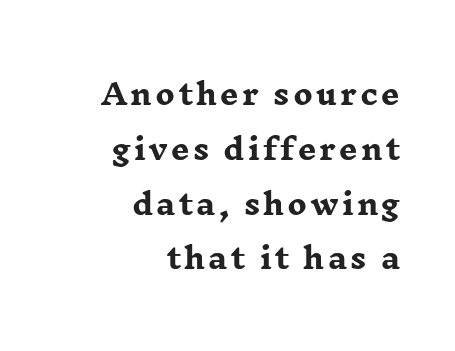
{"serif": "yes", "italic": "no", "bold": "yes", "weight": "heavy", "width": "wide", "stroke_contrast": "low", "x_height": "medium", "monospaced": "no", "underline": "no", "align": "right", "line_spacing_ratio": 1.89, "glyph_px": 29}
